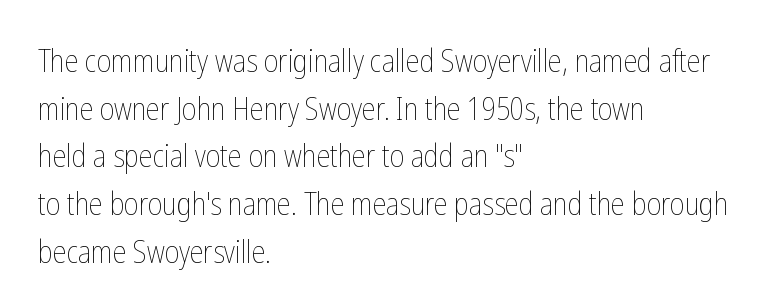
The image shows 31 px thin, condensed type, upright; set left-aligned, normal line spacing (1.54x), normal letter spacing, not underlined; low stroke contrast and a medium x-height.
